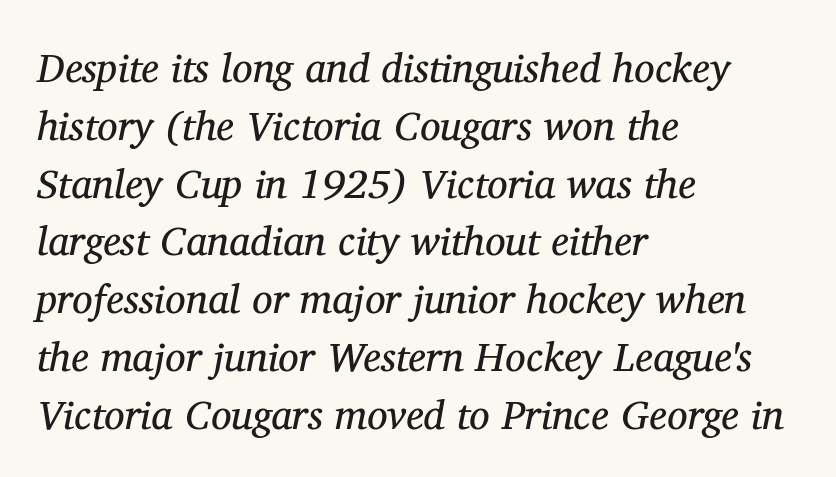
Tracking value appears to be zero — textbook default spacing. Italic? Definitely — the glyphs are oblique. This sample has the flowing, uneven cadence of proportional lettering. Is the stroke heavy? The answer is a plain regular-or-lighter. Check under the words: just untouched page. Each new line begins a customary step beneath the previous one.
